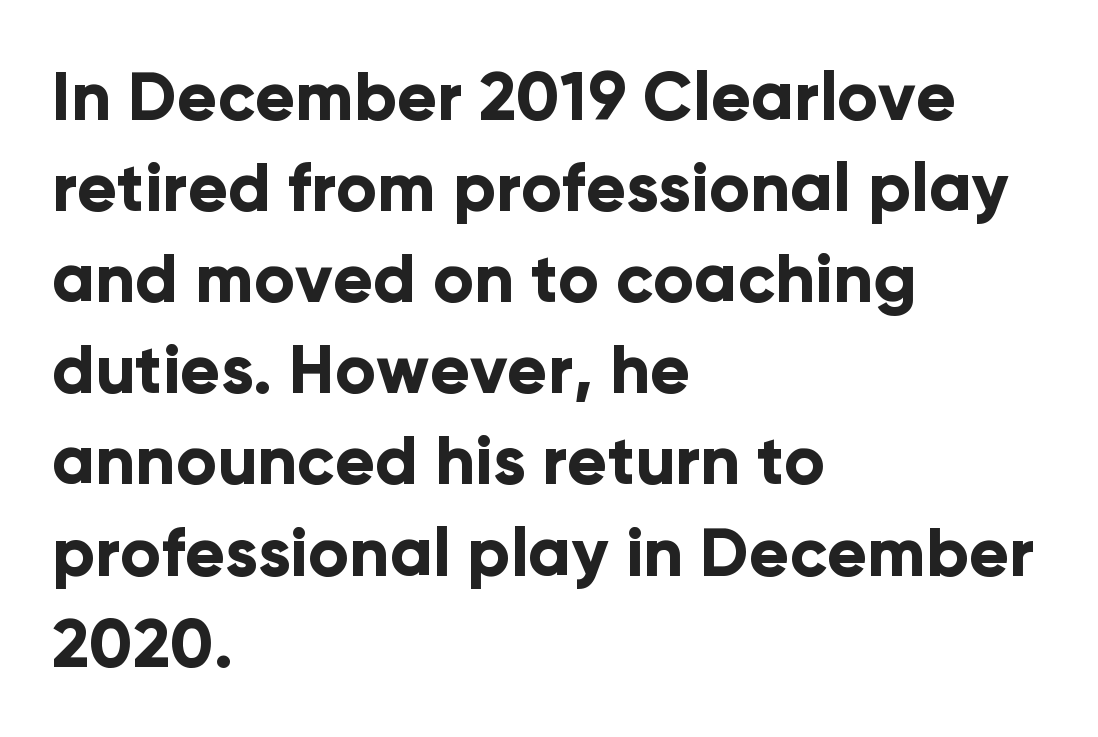
Q: Is the text bold? A: Yes.
Q: Is the text italic (slanted)? A: No, it is upright.
Q: Is the typeface a serif or a sans-serif typeface? A: Sans-serif.
Q: Is the text underlined? A: No.
Q: How is the paragraph aligned? A: Left-aligned.
Q: Is the spacing between letters normal or unusually wide? A: Normal.
Q: Is the spacing between lines tight, normal or loose? A: Normal.
Q: Width (condensed, normal, or wide)? A: Normal.
Q: Stroke contrast? A: Low.
Q: x-height? A: Medium.
Q: Monospaced? A: No.
